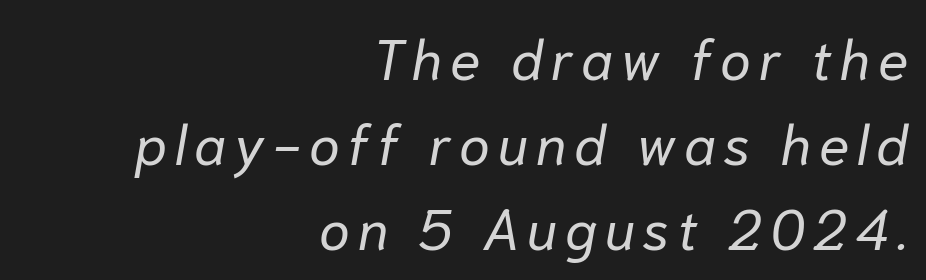
{"italic": "yes", "lean": "right", "slant_degrees": 10, "bold": "no", "weight": "regular", "width": "normal", "stroke_contrast": "low", "x_height": "medium", "monospaced": "no", "underline": "no", "align": "right", "line_spacing": "normal", "line_spacing_ratio": 1.52, "glyph_px": 56}
